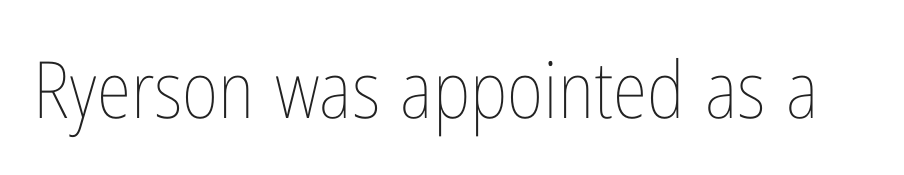
Q: Is the text bold? A: No.
Q: Is the text italic (slanted)? A: No, it is upright.
Q: Is the text underlined? A: No.
Q: Is the spacing between letters normal or unusually wide? A: Normal.
Q: Width (condensed, normal, or wide)? A: Condensed.
Q: Stroke contrast? A: Low.
Q: x-height? A: Medium.
Q: Monospaced? A: No.
